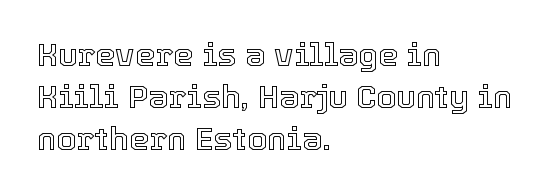
These lines sit exactly where default settings would place them. Line beginnings align vertically; line endings do not. Descenders hang freely into open space. Every stem runs plumb, perpendicular to the baseline. The letters advance in unequal steps, a hallmark of proportional type.
